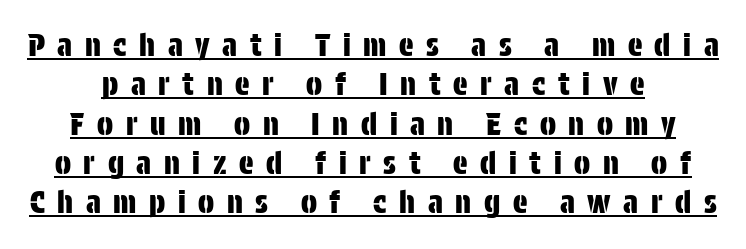
The characters display no serif detailing; their extremities are plain. This rendering features underlined lettering. The face used here is proportionally spaced, like ordinary book or web type. Does extra space separate the letters? Yes, quite a lot of it. Vertically, the passage feels balanced, rows spaced as you'd expect.
